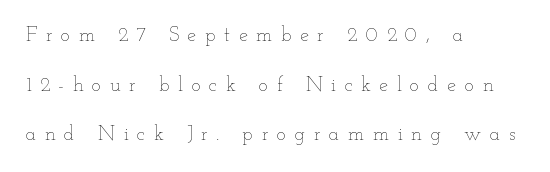
{"italic": "no", "bold": "no", "underline": "no", "align": "left", "line_spacing": "loose", "line_spacing_ratio": 2.48, "letter_spacing": "wide", "letter_spacing_em": 0.43, "glyph_px": 20}
